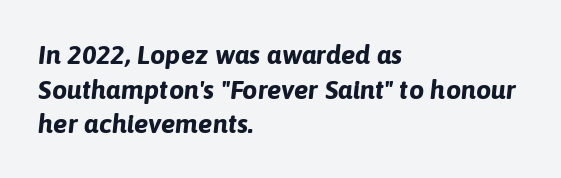
The image shows 27 px bold type, italic (leaning right); set left-aligned, normal line spacing (1.28x), normal letter spacing, not underlined.
